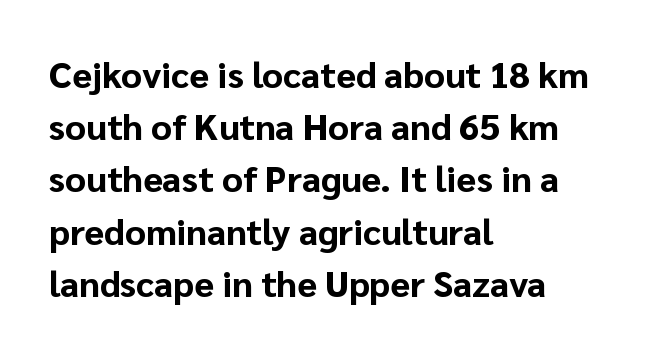
Q: Is the text bold? A: Yes.
Q: Is the text italic (slanted)? A: No, it is upright.
Q: Is the typeface a serif or a sans-serif typeface? A: Sans-serif.
Q: Is the text underlined? A: No.
Q: How is the paragraph aligned? A: Left-aligned.
Q: Is the spacing between letters normal or unusually wide? A: Normal.
Q: Is the spacing between lines tight, normal or loose? A: Normal.
Q: Width (condensed, normal, or wide)? A: Normal.
Q: Stroke contrast? A: Low.
Q: x-height? A: Medium.
Q: Monospaced? A: No.
